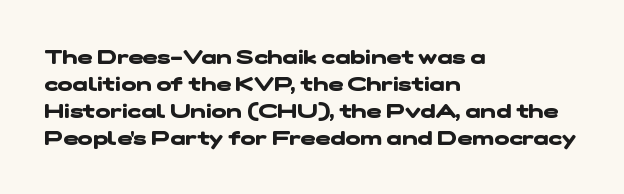
{"bold": "yes", "underline": "no", "align": "left", "line_spacing": "normal", "line_spacing_ratio": 1.35, "letter_spacing": "normal", "letter_spacing_em": 0.0, "glyph_px": 20}
